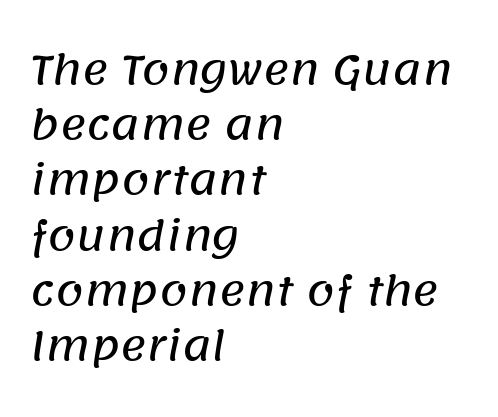
The image shows 40 px sans-serif type; set left-aligned, normal line spacing (1.38x), normal letter spacing, not underlined; low stroke contrast and a large x-height.
